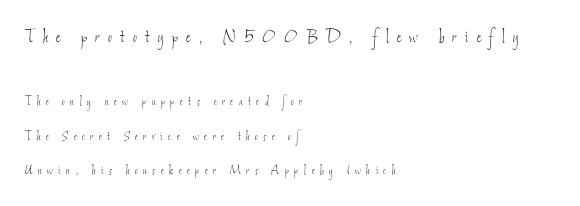
{"bold": "no", "underline": "no", "align": "left", "line_spacing": "loose", "line_spacing_ratio": 2.46, "letter_spacing": "wide", "letter_spacing_em": 0.4, "larger_block": "first", "size_ratio": 1.5, "glyph_px": 21}
